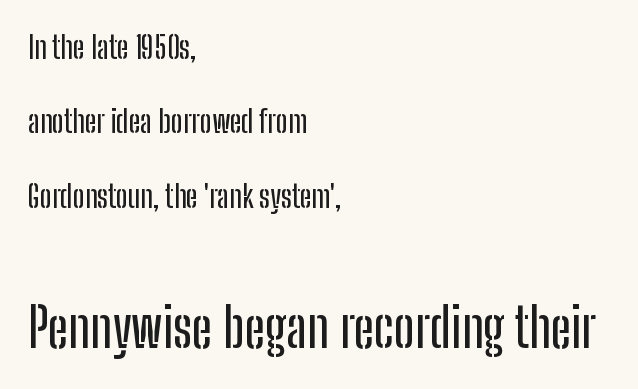
Each word holds together tightly as a unit, with standard inter-letter gaps. The passage shown is typed in a proportional face where columns would drift. The font's upright variant was chosen for this text. Note: smaller setting up top, larger setting below. The passage shown is not underscored anywhere.
